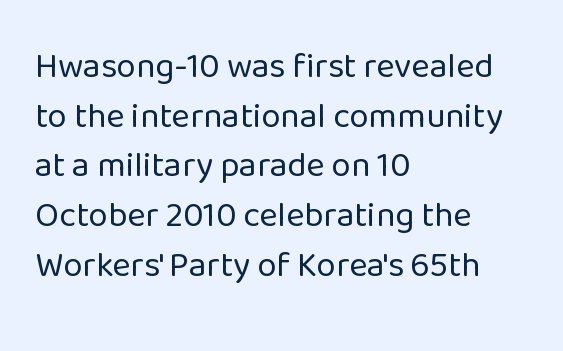
The image shows 35 px regular-weight sans-serif type, upright; set left-aligned, normal line spacing (1.42x), normal letter spacing, not underlined; low stroke contrast and a medium x-height.
